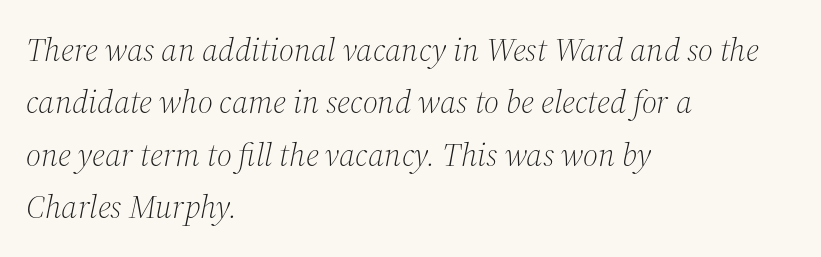
Compared with ordinary roman type, these characters are visibly tilted. The rendering anchors every line to the left-hand side. Does the type have serifs? Yes, each stem ends in a small foot. Baseline-to-baseline distance is the conventional proportion of letter height. Glance below the letters and you will spot only blank space.
